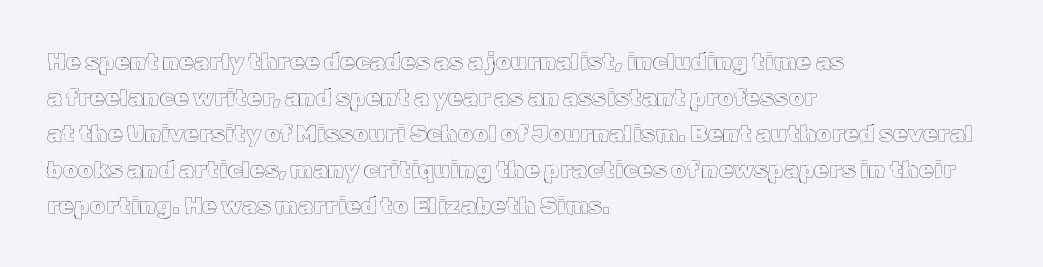
Q: Is the text italic (slanted)? A: No, it is upright.
Q: Is the text underlined? A: No.
Q: How is the paragraph aligned? A: Left-aligned.
Q: Is the spacing between letters normal or unusually wide? A: Normal.
Q: Is the spacing between lines tight, normal or loose? A: Normal.
